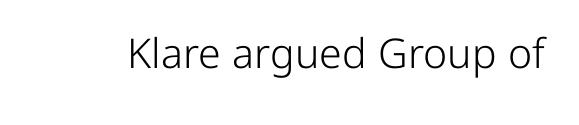
Q: Is the text bold? A: No.
Q: Is the text italic (slanted)? A: No, it is upright.
Q: Is the typeface a serif or a sans-serif typeface? A: Sans-serif.
Q: Is the text underlined? A: No.
Q: Is the spacing between letters normal or unusually wide? A: Normal.
Q: Width (condensed, normal, or wide)? A: Normal.
Q: Stroke contrast? A: Low.
Q: x-height? A: Medium.
Q: Monospaced? A: No.
